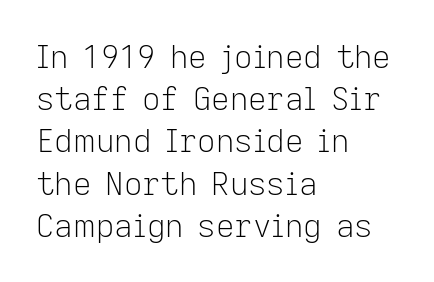
The paragraph shown leans on its left margin. Characters remain perfectly vertical along every line. The passage shown has conventional tracking throughout. Nothing heavy about these letters — not bold at all. These lines are composed in type without serifs. Only glyphs here, with clear space below each row.
